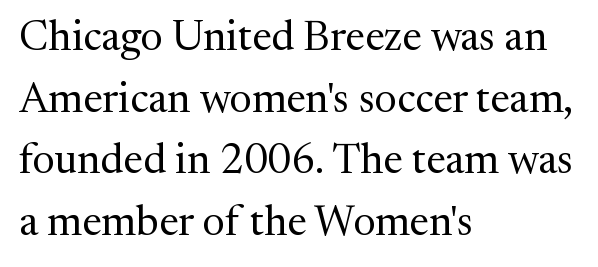
The image shows 42 px regular-weight serif type, upright; set left-aligned, normal line spacing (1.47x), normal letter spacing, not underlined; medium stroke contrast and a medium x-height.
